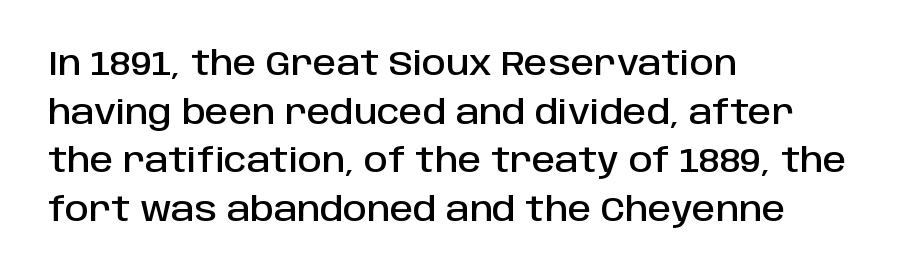
Anything drawn beneath the words? Only blank space. Varying glyph widths throughout — classic text-font behaviour. The rendering anchors every line to the left-hand side. Italic? Not at all — the glyphs are vertical. The type family on display is of the sans-serif kind.
